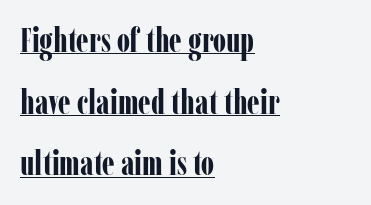
No italicization has been applied; the sample stays upright. Notice how a bar underscores the lettering throughout. The rag falls on the right side of this text block. Its strokes are broad and dark, the hallmark of bold type.
